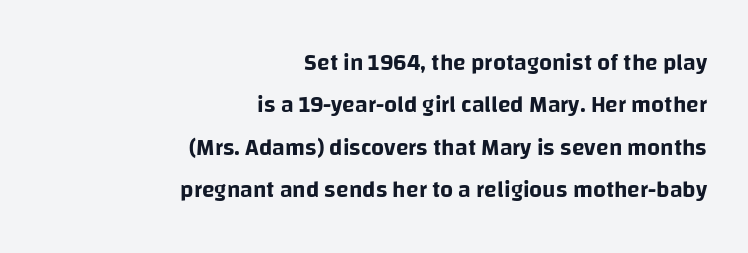
{"italic": "no", "underline": "no", "align": "right", "line_spacing_ratio": 1.84, "letter_spacing": "normal", "letter_spacing_em": 0.0, "glyph_px": 23}
